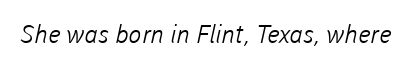
The image shows 25 px text type; set normal letter spacing, not underlined.
